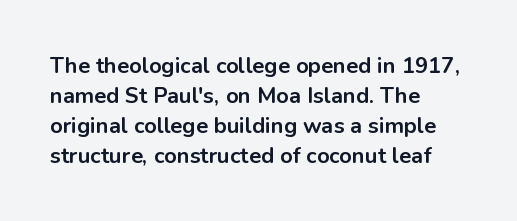
{"italic": "no", "bold": "yes", "underline": "no", "align": "left", "line_spacing": "normal", "line_spacing_ratio": 1.36, "letter_spacing": "normal", "letter_spacing_em": 0.0, "glyph_px": 22}
